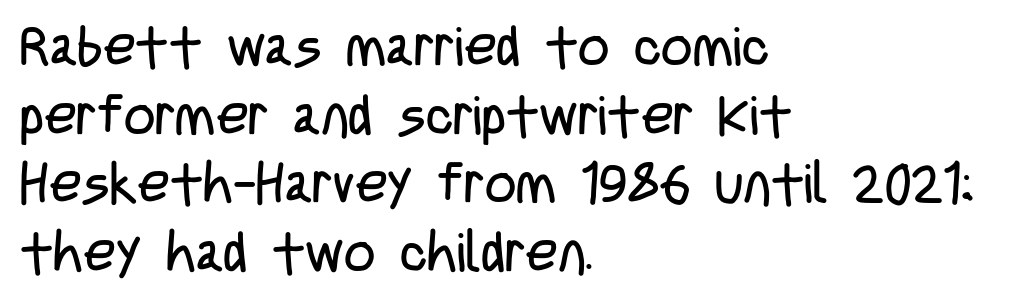
{"serif": "no", "italic": "no", "bold": "no", "weight": "regular", "width": "condensed", "stroke_contrast": "low", "x_height": "large", "monospaced": "no", "underline": "no", "align": "left", "line_spacing": "normal", "line_spacing_ratio": 1.25, "letter_spacing": "normal", "letter_spacing_em": 0.0, "glyph_px": 55}
